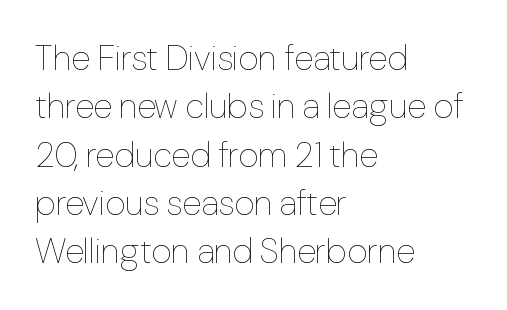
The image shows 35 px thin type, upright; set left-aligned, normal line spacing (1.38x), normal letter spacing, not underlined; low stroke contrast and a medium x-height.
